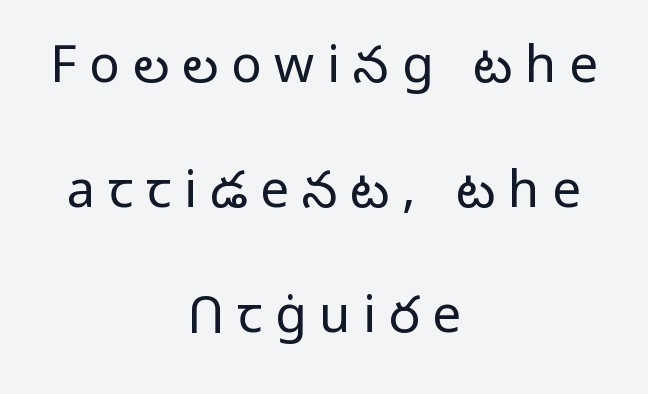
The image shows 51 px light sans-serif type, upright; set centered, loose line spacing (2.45x), unusually wide letter spacing (+0.25 em), not underlined; low stroke contrast and a medium x-height.
